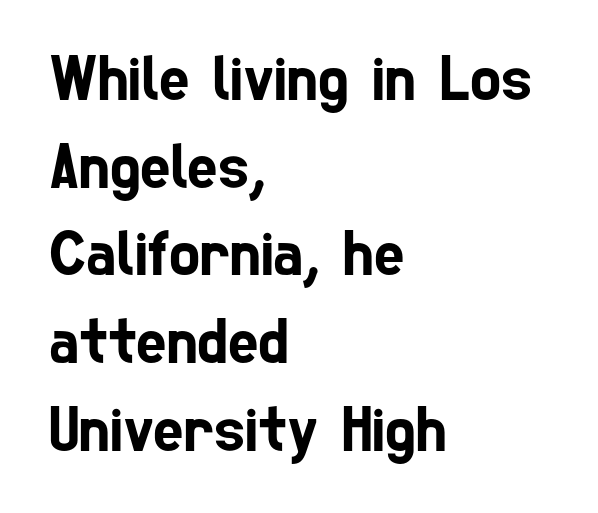
Q: Is the typeface a serif or a sans-serif typeface? A: Sans-serif.
Q: Is the text underlined? A: No.
Q: How is the paragraph aligned? A: Left-aligned.
Q: Is the spacing between letters normal or unusually wide? A: Normal.
Q: Is the spacing between lines tight, normal or loose? A: Normal.
Q: Width (condensed, normal, or wide)? A: Condensed.
Q: Stroke contrast? A: Low.
Q: x-height? A: Medium.
Q: Monospaced? A: No.
